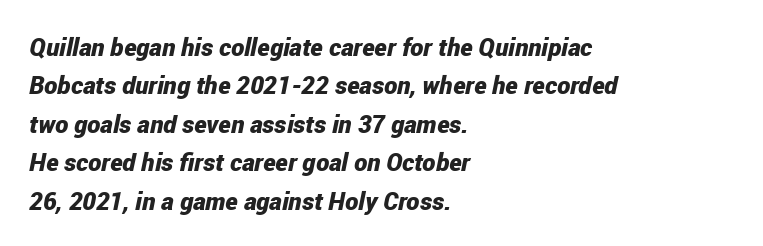
{"italic": "yes", "lean": "right", "slant_degrees": 12, "bold": "yes", "underline": "no", "align": "left", "line_spacing": "normal", "line_spacing_ratio": 1.54, "letter_spacing": "normal", "letter_spacing_em": 0.0, "glyph_px": 25}
